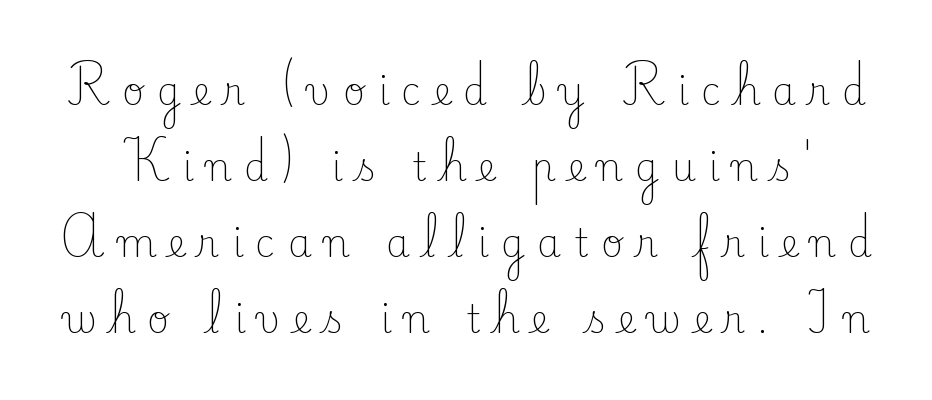
The image shows 38 px light serif type, upright; set loose line spacing (2.0x), unusually wide letter spacing (+0.33 em), not underlined; low stroke contrast and a small x-height.
